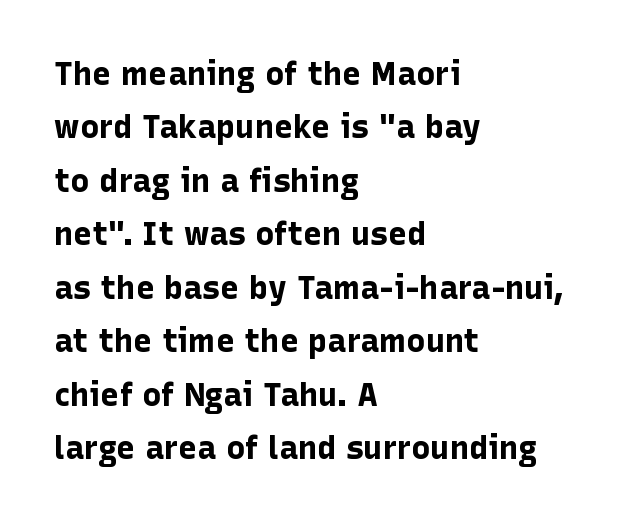
{"serif": "no", "italic": "no", "bold": "yes", "weight": "bold", "width": "normal", "stroke_contrast": "low", "x_height": "medium", "monospaced": "no", "underline": "no", "align": "left", "line_spacing": "normal", "line_spacing_ratio": 1.67, "letter_spacing": "normal", "letter_spacing_em": 0.0, "glyph_px": 32}
